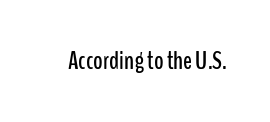
Q: Is the text italic (slanted)? A: No, it is upright.
Q: Is the text underlined? A: No.
Q: Is the spacing between letters normal or unusually wide? A: Normal.
